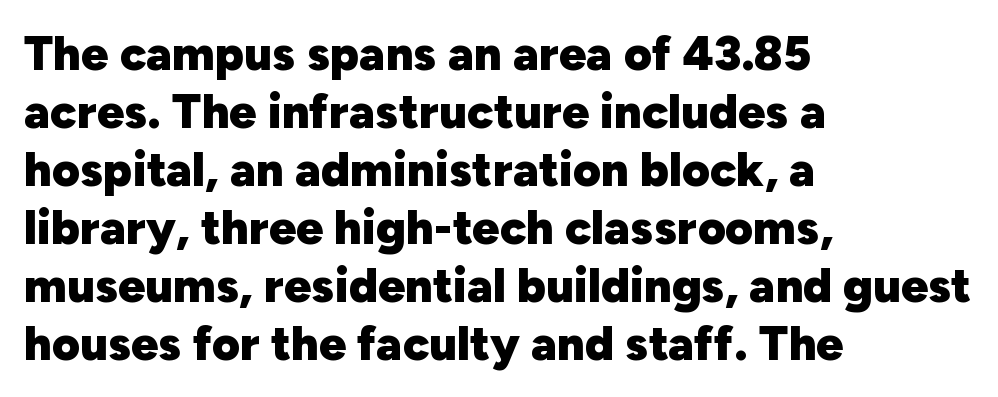
Q: Is the text bold? A: Yes.
Q: Is the text italic (slanted)? A: No, it is upright.
Q: Is the typeface a serif or a sans-serif typeface? A: Sans-serif.
Q: Is the text underlined? A: No.
Q: How is the paragraph aligned? A: Left-aligned.
Q: Is the spacing between letters normal or unusually wide? A: Normal.
Q: Width (condensed, normal, or wide)? A: Normal.
Q: Stroke contrast? A: Low.
Q: x-height? A: Medium.
Q: Monospaced? A: No.
